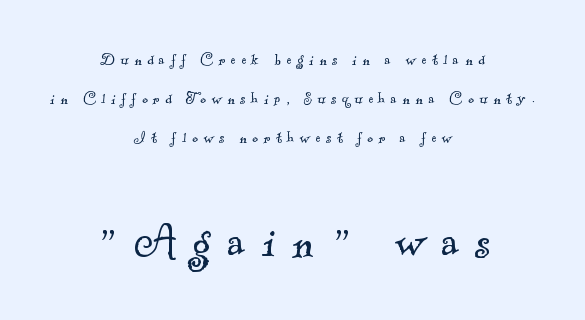
Short and long lines alike share a common midpoint. Caption: expanded tracking, letters set apart. No word sits above an underline. Ink coverage per letter is moderate at most.
